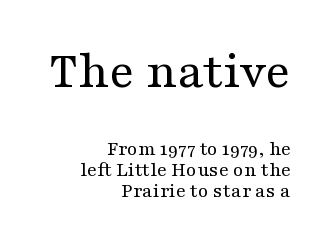
In terms of posture, this sample is upright. Words appear dense and cohesive because spacing is normal. The rag falls on the left side of this text block. Compared with typical paragraphs, the rows here are closer together.
